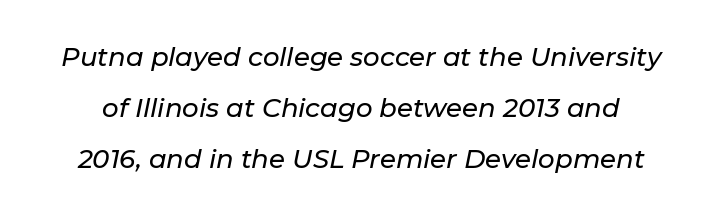
A great deal of white space separates one row of letters from the next. Compared with ordinary roman type, these characters are visibly tilted. Here the glyphs are tracked normally, forming tight word shapes. Quick note: underline off.
